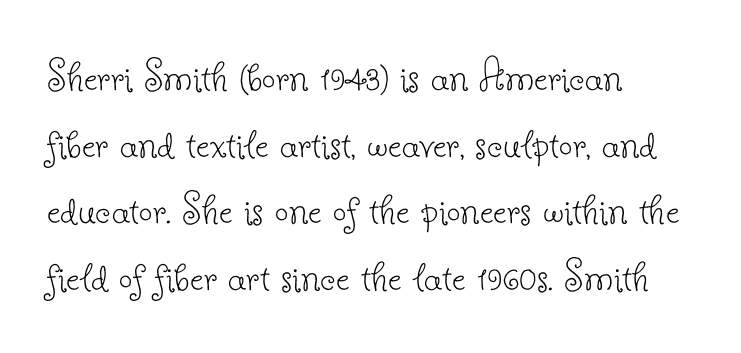
The image shows 48 px thin serif type, upright; set left-aligned, normal line spacing (1.39x), normal letter spacing, not underlined; low stroke contrast and a small x-height.
